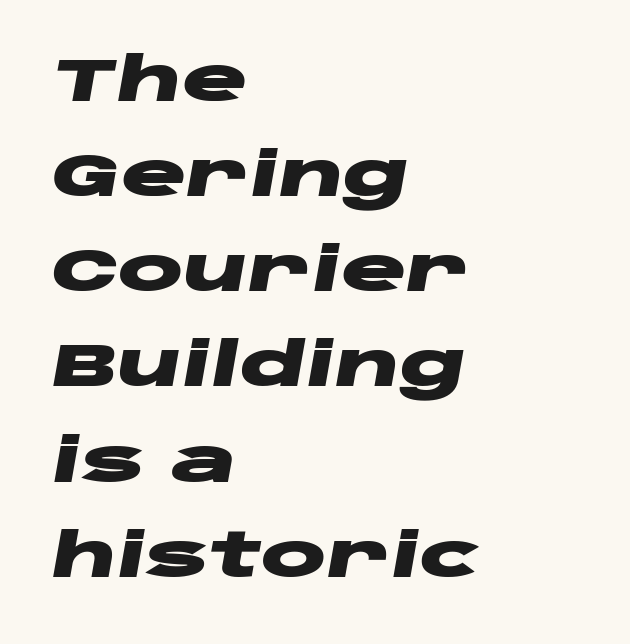
Q: Is the text bold? A: Yes.
Q: Is the text italic (slanted)? A: Yes, it leans right by about 10 degrees.
Q: Is the text underlined? A: No.
Q: How is the paragraph aligned? A: Left-aligned.
Q: Is the spacing between letters normal or unusually wide? A: Normal.
Q: Is the spacing between lines tight, normal or loose? A: Normal.
Q: Width (condensed, normal, or wide)? A: Wide.
Q: Stroke contrast? A: Low.
Q: x-height? A: Large.
Q: Monospaced? A: No.
